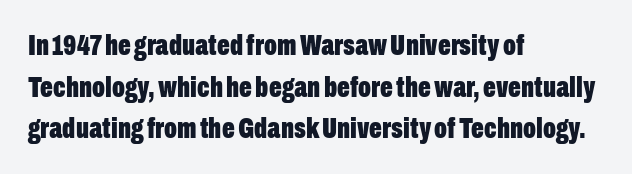
Q: Is the text bold? A: Yes.
Q: Is the text italic (slanted)? A: No, it is upright.
Q: Is the typeface a serif or a sans-serif typeface? A: Sans-serif.
Q: Is the text underlined? A: No.
Q: How is the paragraph aligned? A: Left-aligned.
Q: Is the spacing between letters normal or unusually wide? A: Normal.
Q: Is the spacing between lines tight, normal or loose? A: Normal.
Q: Width (condensed, normal, or wide)? A: Condensed.
Q: Stroke contrast? A: Low.
Q: x-height? A: Medium.
Q: Monospaced? A: No.
